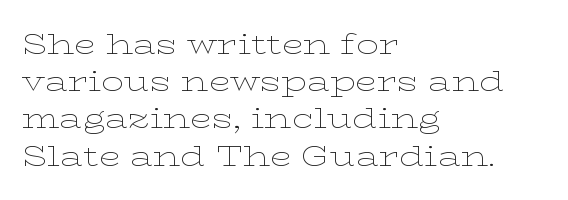
{"serif": "yes", "italic": "no", "bold": "no", "weight": "thin", "width": "wide", "stroke_contrast": "low", "x_height": "medium", "monospaced": "no", "underline": "no", "align": "left", "line_spacing": "normal", "line_spacing_ratio": 1.33, "letter_spacing": "normal", "letter_spacing_em": 0.0, "glyph_px": 28}
